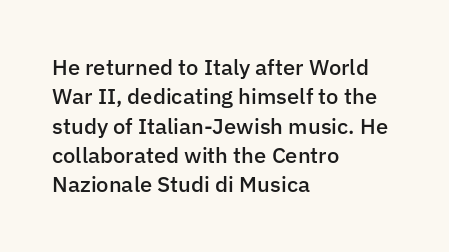
Q: Is the text bold? A: Semi-bold.
Q: Is the text italic (slanted)? A: No, it is upright.
Q: Is the text underlined? A: No.
Q: How is the paragraph aligned? A: Left-aligned.
Q: Is the spacing between letters normal or unusually wide? A: Normal.
Q: Is the spacing between lines tight, normal or loose? A: Normal.
